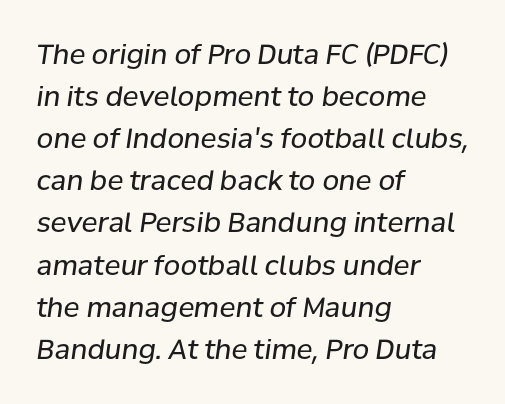
The image shows 27 px text type, italic (leaning right); set left-aligned, normal line spacing (1.56x), normal letter spacing, not underlined.
